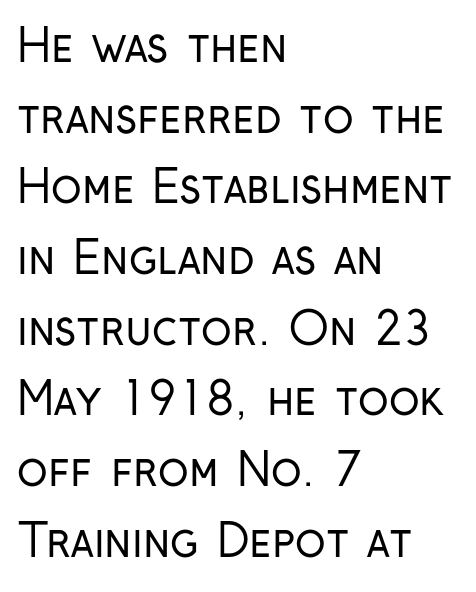
Q: Is the text bold? A: No.
Q: Is the text italic (slanted)? A: No, it is upright.
Q: Is the typeface a serif or a sans-serif typeface? A: Sans-serif.
Q: Is the text underlined? A: No.
Q: How is the paragraph aligned? A: Left-aligned.
Q: Is the spacing between letters normal or unusually wide? A: Normal.
Q: Is the spacing between lines tight, normal or loose? A: Normal.
Q: Width (condensed, normal, or wide)? A: Condensed.
Q: Stroke contrast? A: Low.
Q: x-height? A: Medium.
Q: Monospaced? A: No.
